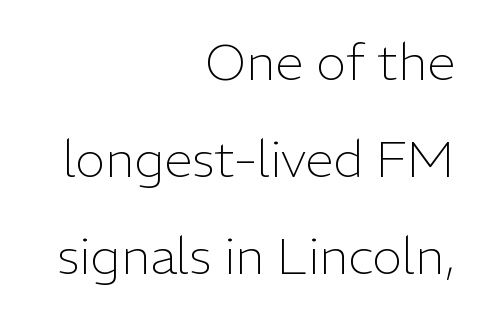
{"serif": "no", "italic": "no", "bold": "no", "weight": "light", "width": "normal", "stroke_contrast": "low", "x_height": "medium", "monospaced": "no", "underline": "no", "align": "right", "line_spacing": "loose", "line_spacing_ratio": 1.9, "letter_spacing": "normal", "letter_spacing_em": 0.0, "glyph_px": 51}
